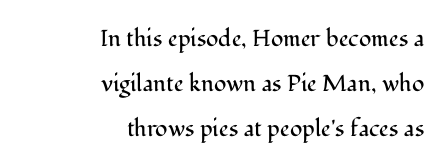
Reading down the block, your eye finds every line finishing at a fixed right position. The weight would be labelled regular, book, light, or lighter still. How are the letters spaced? Ordinarily, with no added tracking. You can tell it's not italic because the verticals are truly vertical. Interline gaps are noticeably wide in this sample.
